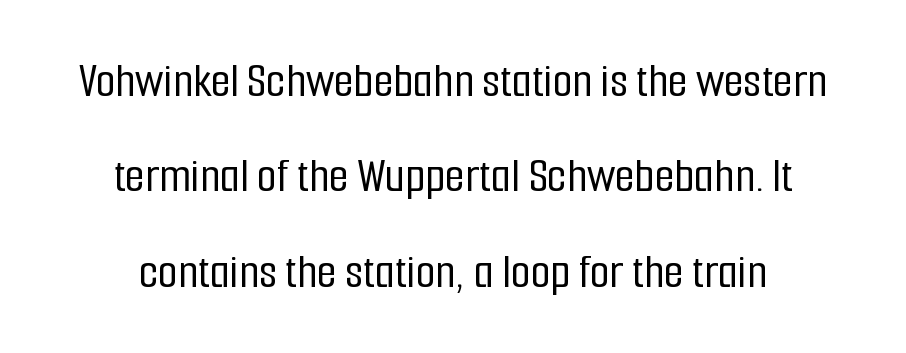
Q: Is the text italic (slanted)? A: No, it is upright.
Q: Is the typeface a serif or a sans-serif typeface? A: Sans-serif.
Q: Is the text underlined? A: No.
Q: How is the paragraph aligned? A: Centered.
Q: Is the spacing between letters normal or unusually wide? A: Normal.
Q: Width (condensed, normal, or wide)? A: Condensed.
Q: Stroke contrast? A: Low.
Q: x-height? A: Medium.
Q: Monospaced? A: No.
